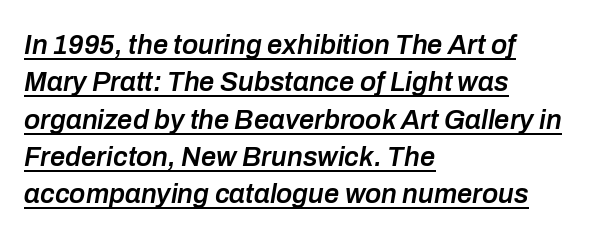
{"italic": "yes", "lean": "right", "slant_degrees": 10, "bold": "semi", "underline": "yes", "align": "left", "line_spacing": "normal", "line_spacing_ratio": 1.38, "letter_spacing": "normal", "letter_spacing_em": 0.0, "glyph_px": 27}
